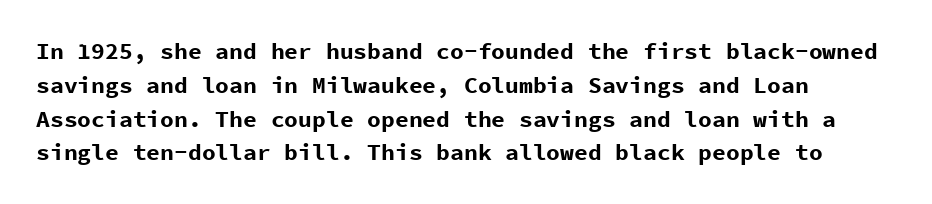
The image shows 23 px bold type, upright; set left-aligned, normal line spacing (1.47x), normal letter spacing, not underlined.
